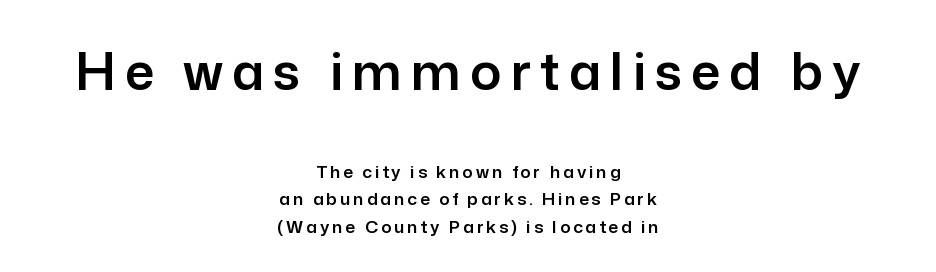
Q: Is the text italic (slanted)? A: No, it is upright.
Q: Is the typeface a serif or a sans-serif typeface? A: Sans-serif.
Q: Is the text underlined? A: No.
Q: How is the paragraph aligned? A: Centered.
Q: Is the spacing between lines tight, normal or loose? A: Normal.
Q: Which block of text is set in a larger size, the first (top) or the second (bottom)? A: The first (top) one.
Q: Width (condensed, normal, or wide)? A: Normal.
Q: Stroke contrast? A: Low.
Q: x-height? A: Medium.
Q: Monospaced? A: No.
